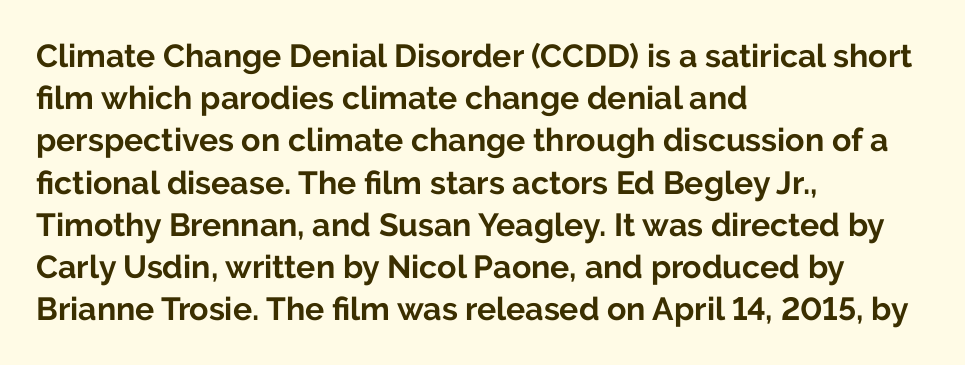
Bold? Absolutely — the strokes are thick and heavy. This sample has the flowing, uneven cadence of proportional lettering. The rendering shows plain stroke endings on the letterforms — a sans-serif design. This sample is left-justified, so line endings fall wherever the words run out.
